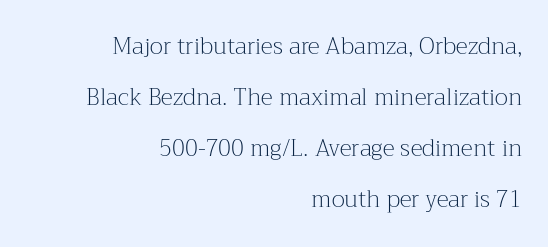
Q: Is the text bold? A: No.
Q: Is the text italic (slanted)? A: No, it is upright.
Q: Is the text underlined? A: No.
Q: How is the paragraph aligned? A: Right-aligned.
Q: Is the spacing between letters normal or unusually wide? A: Normal.
Q: Is the spacing between lines tight, normal or loose? A: Loose.
